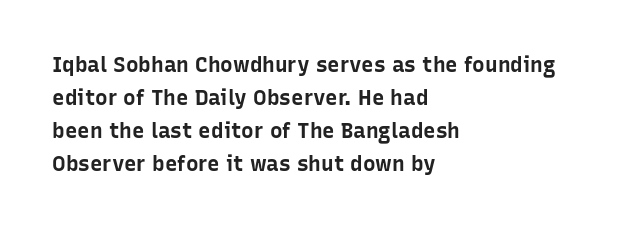
{"italic": "no", "bold": "yes", "underline": "no", "align": "left", "line_spacing": "normal", "line_spacing_ratio": 1.57, "letter_spacing": "normal", "letter_spacing_em": 0.0, "glyph_px": 21}
